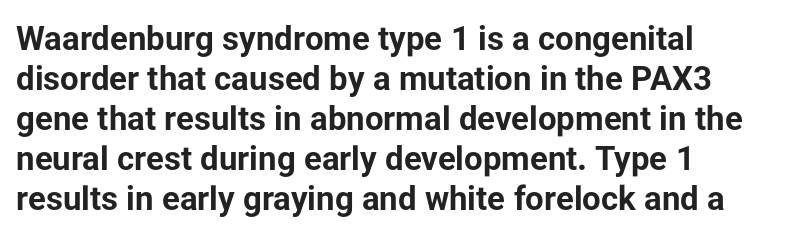
Is the type bold? Yes — the strokes are clearly thick and heavy. Each line starts at the same left margin while the right side varies. This rendering leaves character spacing at its baseline value. Rule under the text: the space is simply empty.
